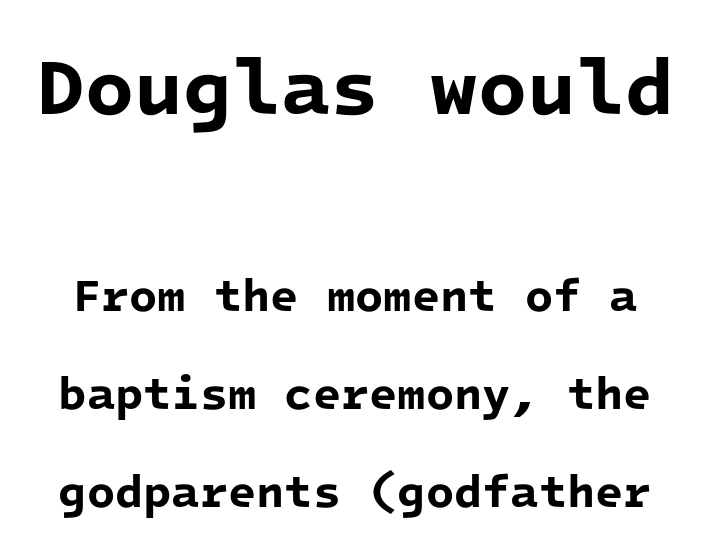
{"serif": "no", "bold": "yes", "weight": "bold", "width": "normal", "stroke_contrast": "low", "x_height": "medium", "monospaced": "yes", "underline": "no", "line_spacing": "loose", "line_spacing_ratio": 2.13, "letter_spacing": "normal", "letter_spacing_em": 0.0, "larger_block": "first", "size_ratio": 1.74, "glyph_px": 80}
